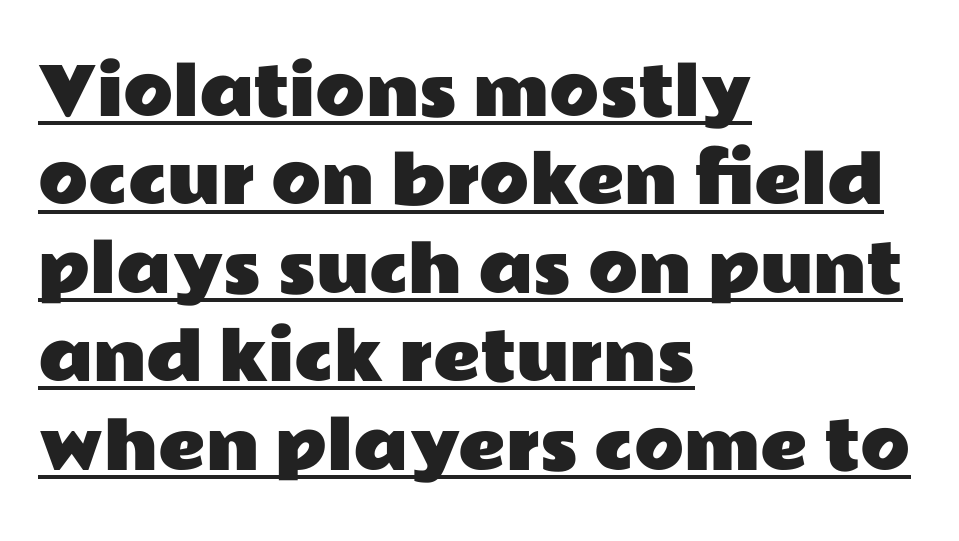
Q: Is the text italic (slanted)? A: No, it is upright.
Q: Is the typeface a serif or a sans-serif typeface? A: Sans-serif.
Q: Is the text underlined? A: Yes.
Q: How is the paragraph aligned? A: Left-aligned.
Q: Is the spacing between letters normal or unusually wide? A: Normal.
Q: Is the spacing between lines tight, normal or loose? A: Normal.
Q: Width (condensed, normal, or wide)? A: Wide.
Q: Stroke contrast? A: Low.
Q: x-height? A: Medium.
Q: Monospaced? A: No.
